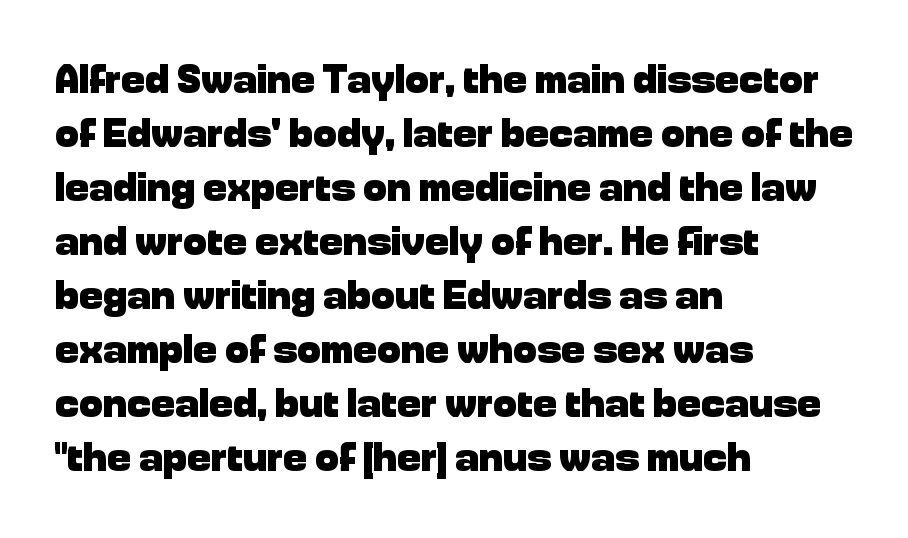
{"serif": "no", "italic": "no", "bold": "yes", "weight": "heavy", "width": "normal", "stroke_contrast": "low", "x_height": "medium", "monospaced": "no", "underline": "no", "align": "left", "line_spacing": "normal", "line_spacing_ratio": 1.35, "letter_spacing": "normal", "letter_spacing_em": 0.0, "glyph_px": 40}
